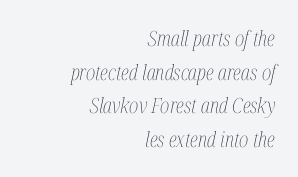
The image shows 21 px text type, italic (leaning right); set right-aligned, normal line spacing (1.6x), normal letter spacing, not underlined.
